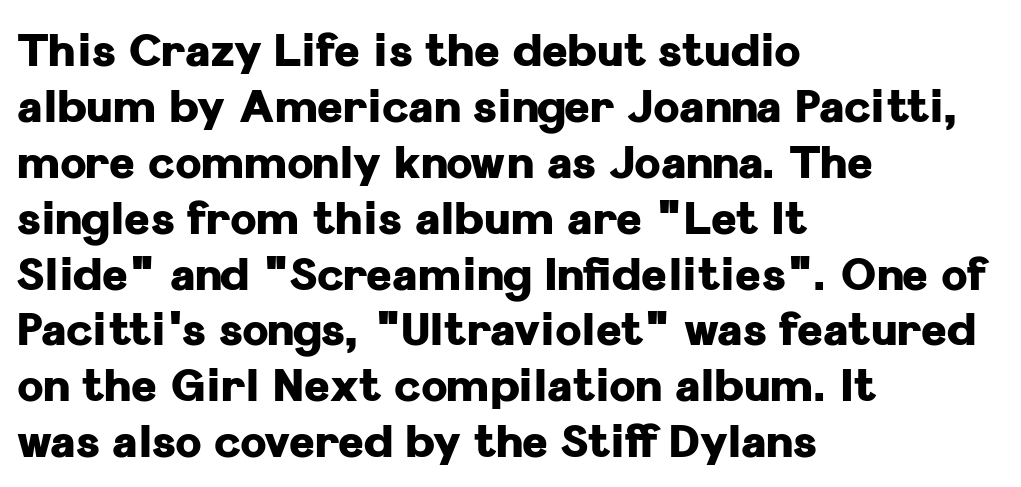
The image shows 44 px heavy sans-serif type, upright; set left-aligned, normal line spacing (1.27x), normal letter spacing, not underlined; low stroke contrast and a medium x-height.
